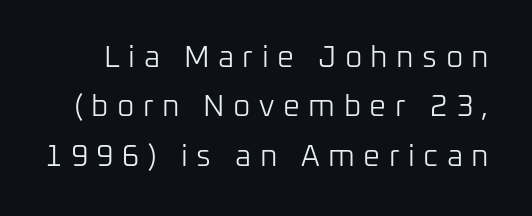
Q: Is the text bold? A: No.
Q: Is the text italic (slanted)? A: No, it is upright.
Q: Is the typeface a serif or a sans-serif typeface? A: Sans-serif.
Q: Is the text underlined? A: No.
Q: Is the spacing between letters normal or unusually wide? A: Unusually wide.
Q: Is the spacing between lines tight, normal or loose? A: Normal.
Q: Width (condensed, normal, or wide)? A: Normal.
Q: Stroke contrast? A: Low.
Q: x-height? A: Medium.
Q: Monospaced? A: No.
